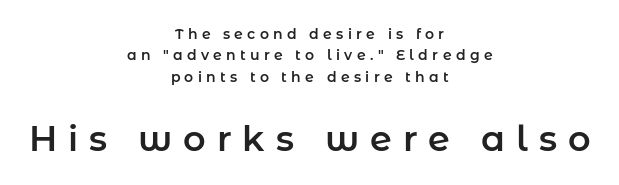
Q: Is the text italic (slanted)? A: No, it is upright.
Q: Is the typeface a serif or a sans-serif typeface? A: Sans-serif.
Q: Is the text underlined? A: No.
Q: How is the paragraph aligned? A: Centered.
Q: Is the spacing between letters normal or unusually wide? A: Unusually wide.
Q: Is the spacing between lines tight, normal or loose? A: Normal.
Q: Which block of text is set in a larger size, the first (top) or the second (bottom)? A: The second (bottom) one.
Q: Width (condensed, normal, or wide)? A: Normal.
Q: Stroke contrast? A: Low.
Q: x-height? A: Medium.
Q: Monospaced? A: No.
